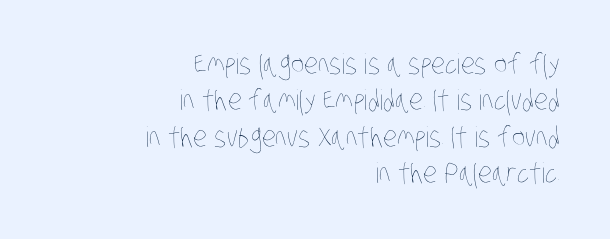
Here the designer chose a conventional face with non-uniform glyph widths. Reading down the column, the eye jumps a familiar distance to each next line. The gap between lines stays unmarked. Is the stroke heavy? The answer is a plain regular-or-lighter. How are the letters spaced? Ordinarily, with no added tracking.
